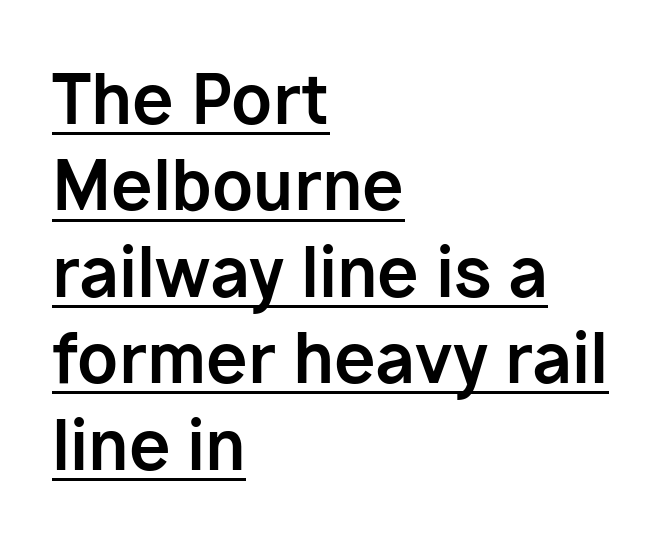
Weight: bold. The designer went with a sans here, leaving each stem footless. Vertically, the passage feels balanced, rows spaced as you'd expect. Compared with a centered layout, this one pins lines to the left instead. These lines are rendered in a variable-pitch font.
